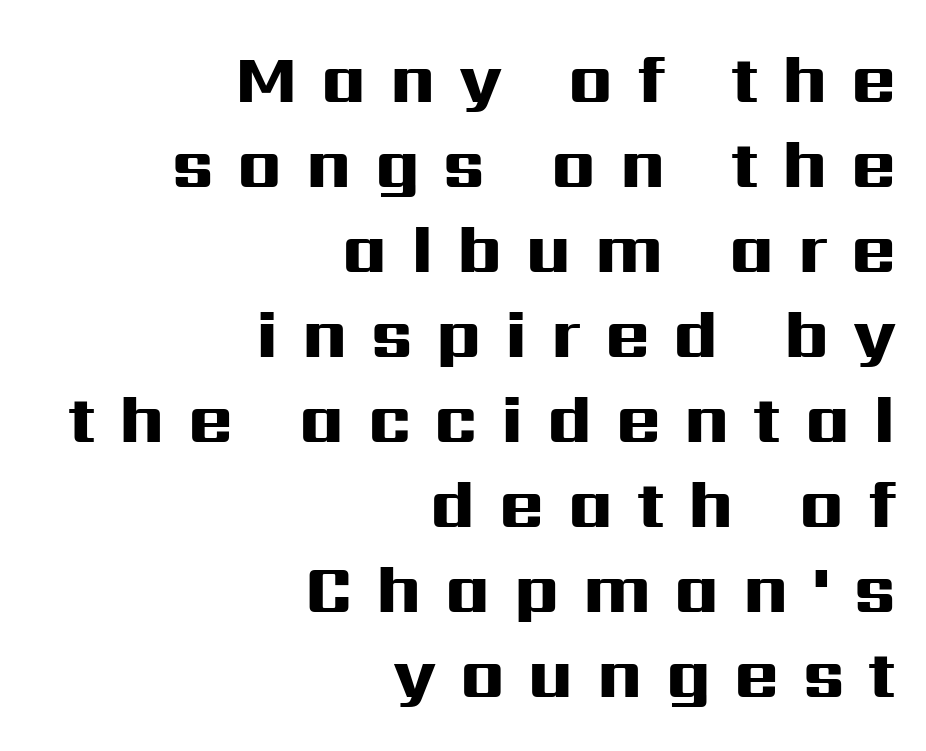
Q: Is the text bold? A: Yes.
Q: Is the text italic (slanted)? A: No, it is upright.
Q: Is the typeface a serif or a sans-serif typeface? A: Sans-serif.
Q: Is the text underlined? A: No.
Q: How is the paragraph aligned? A: Right-aligned.
Q: Is the spacing between letters normal or unusually wide? A: Unusually wide.
Q: Is the spacing between lines tight, normal or loose? A: Normal.
Q: Width (condensed, normal, or wide)? A: Wide.
Q: Stroke contrast? A: High.
Q: x-height? A: Medium.
Q: Monospaced? A: No.
